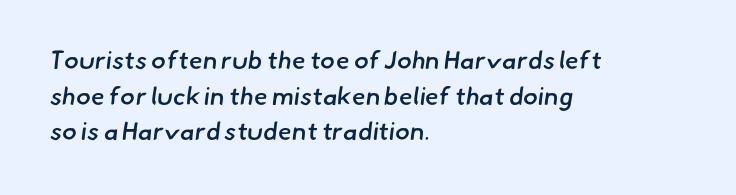
{"bold": "semi", "underline": "no", "align": "left", "line_spacing": "normal", "line_spacing_ratio": 1.43, "letter_spacing": "normal", "letter_spacing_em": 0.0, "glyph_px": 25}
